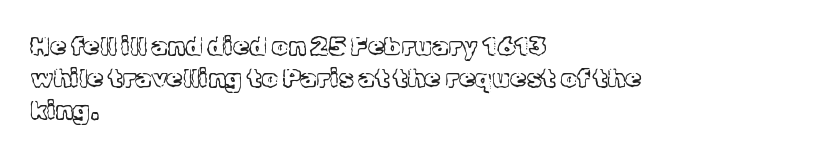
The image shows 26 px text type, upright; set left-aligned, line spacing 1.23x, normal letter spacing, not underlined.
